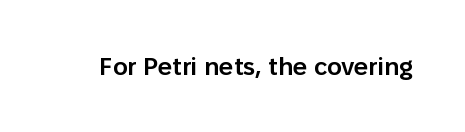
Q: Is the text bold? A: Semi-bold.
Q: Is the text italic (slanted)? A: No, it is upright.
Q: Is the text underlined? A: No.
Q: Is the spacing between letters normal or unusually wide? A: Normal.
